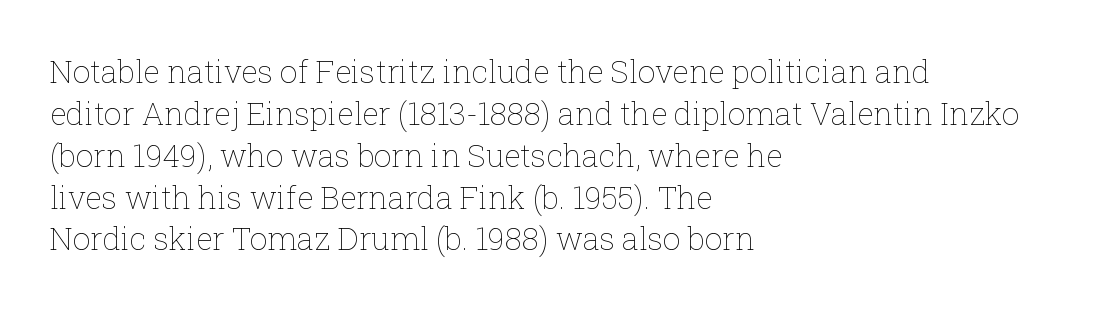
Heaviness? Minimal to ordinary, like unemphasized prose. A clean baseline with only descenders dipping below it. Think of a printed novel: that variable character pitch is what you see here. Tracking here is standard; glyphs follow each other at the usual distance. Nope, not italic — everything's standing straight.
